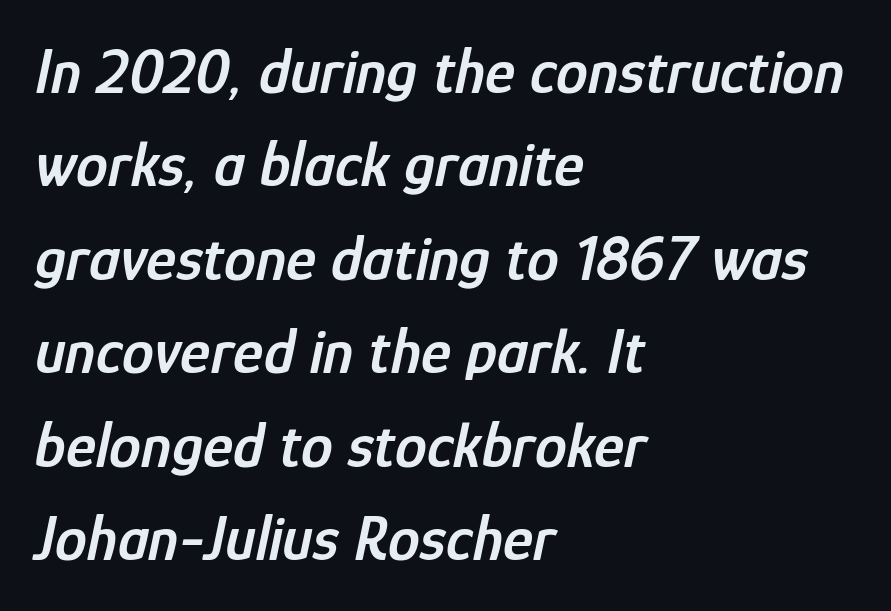
This sample uses an oblique cut, with every glyph tilted off the vertical. These lines stack with their left ends in a neat column. Unmarked baselines from the first word to the last. Firm but not heavy-handed strokes: this text is semibold. The letters sit at their default tracking, neither squeezed nor spread. Notice how descenders clear the ascenders below comfortably — that's standard leading.
